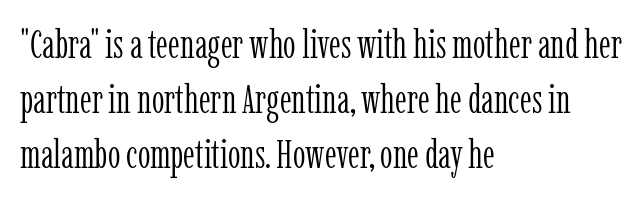
{"serif": "yes", "italic": "no", "bold": "no", "weight": "light", "width": "condensed", "stroke_contrast": "low", "x_height": "medium", "monospaced": "no", "underline": "no", "align": "left", "line_spacing": "normal", "line_spacing_ratio": 1.37, "letter_spacing": "normal", "letter_spacing_em": 0.0, "glyph_px": 40}
